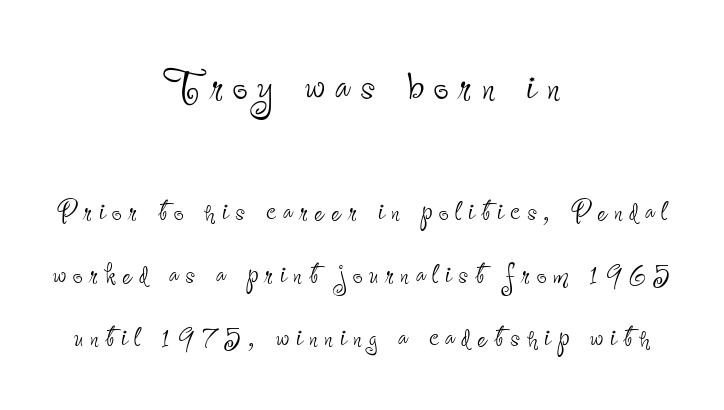
Q: Is the text bold? A: No.
Q: Is the text italic (slanted)? A: Yes.
Q: Is the typeface a serif or a sans-serif typeface? A: Sans-serif.
Q: Is the text underlined? A: No.
Q: How is the paragraph aligned? A: Centered.
Q: Which block of text is set in a larger size, the first (top) or the second (bottom)? A: The first (top) one.
Q: Width (condensed, normal, or wide)? A: Condensed.
Q: Stroke contrast? A: Low.
Q: x-height? A: Small.
Q: Monospaced? A: No.
